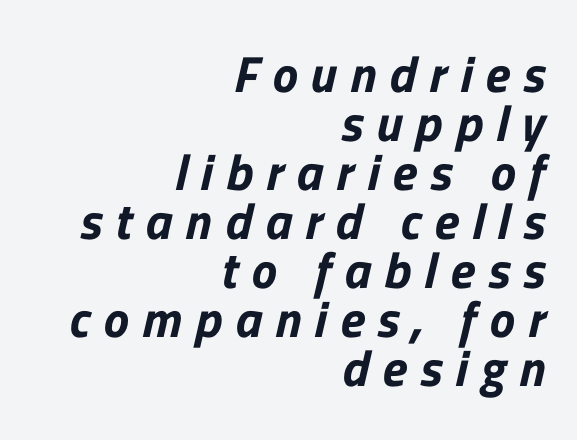
The image shows 51 px sans-serif type; set right-aligned, tight line spacing (0.96x), unusually wide letter spacing (+0.26 em), not underlined; low stroke contrast and a medium x-height.
